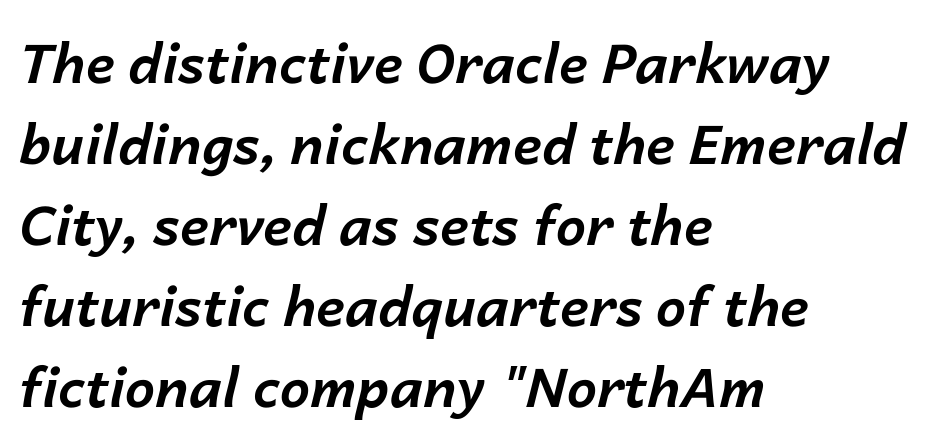
The image shows 54 px bold type, italic (leaning right); set left-aligned, normal line spacing (1.5x), normal letter spacing, not underlined; low stroke contrast and a medium x-height.
